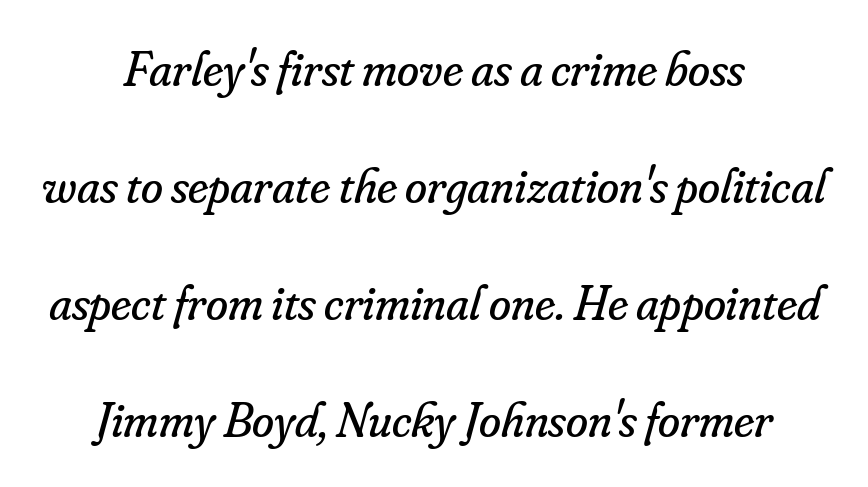
The image shows 50 px regular-weight serif type, italic (leaning right); set centered, loose line spacing (2.34x), normal letter spacing, not underlined; low stroke contrast and a small x-height.
